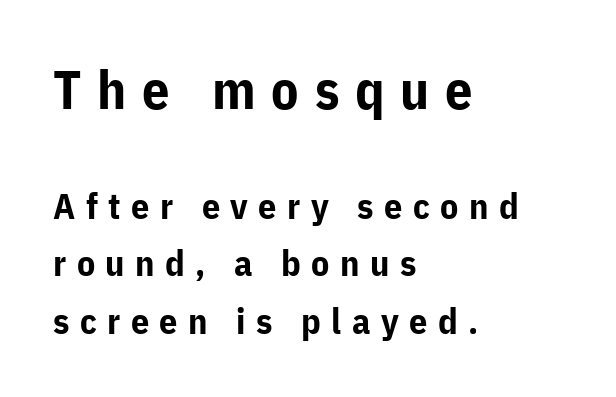
Q: Is the text bold? A: Yes.
Q: Is the text italic (slanted)? A: No, it is upright.
Q: Is the typeface a serif or a sans-serif typeface? A: Sans-serif.
Q: Is the text underlined? A: No.
Q: How is the paragraph aligned? A: Left-aligned.
Q: Is the spacing between letters normal or unusually wide? A: Unusually wide.
Q: Is the spacing between lines tight, normal or loose? A: Normal.
Q: Which block of text is set in a larger size, the first (top) or the second (bottom)? A: The first (top) one.
Q: Width (condensed, normal, or wide)? A: Normal.
Q: Stroke contrast? A: Low.
Q: x-height? A: Medium.
Q: Monospaced? A: No.
